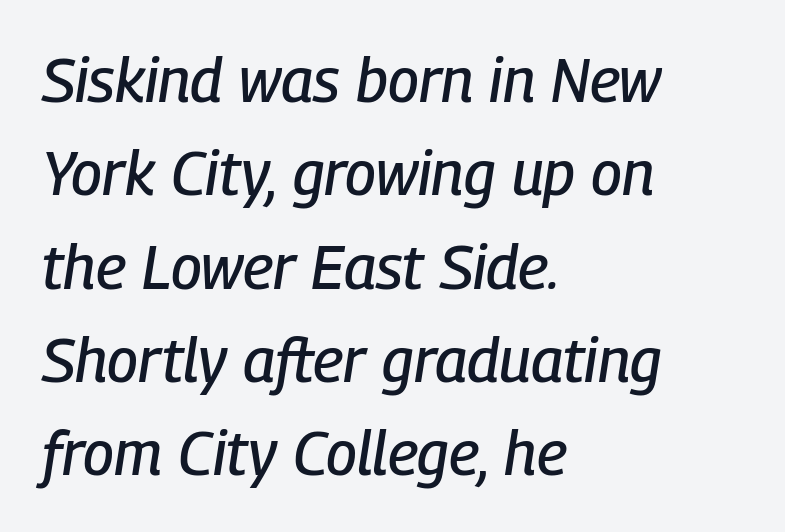
If you drew a ruler down the left edge, every line would touch it. Check the space under the baseline: it is left empty. Style check: oblique. Here the designer chose a conventional face with non-uniform glyph widths. Regarding leading, the lines here are spaced in the standard way.
